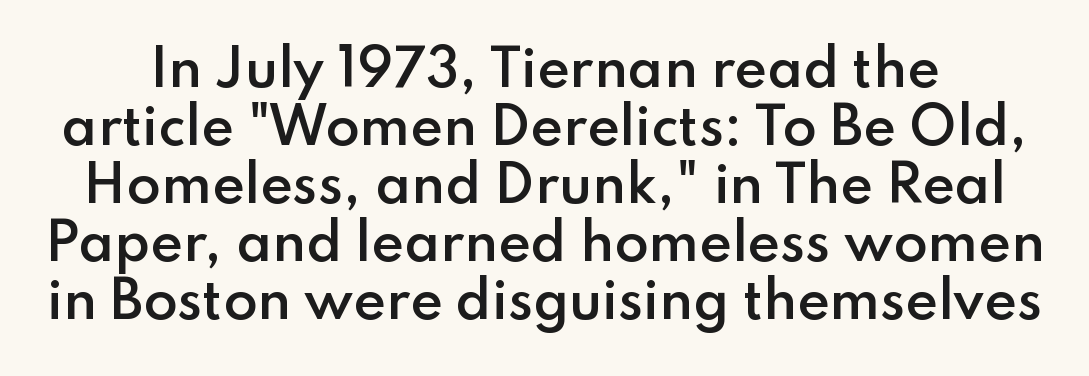
Think of a printed novel: that variable character pitch is what you see here. Anything drawn beneath the words? Only blank space. The rendering shows plain stroke endings on the letterforms — a sans-serif design. A somewhat darkened texture: the type is semibold rather than bold. Inter-character spacing is left at the font's built-in metrics.
